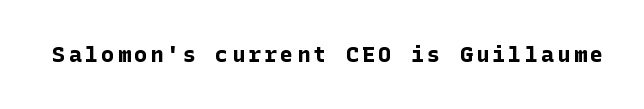
{"italic": "no", "bold": "yes", "underline": "no", "glyph_px": 22}
